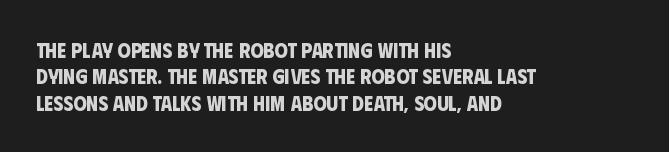
The paragraph shown leans on its left margin. Nobody touched the tracking dial on this one. Whoever set this chose a conventional vertical rhythm. Descender tails drop into unmarked territory.
